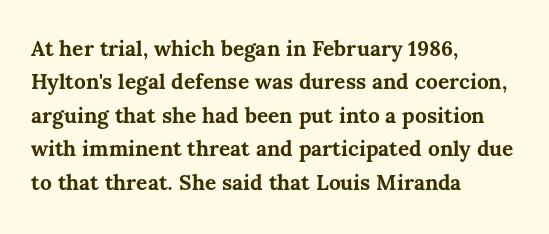
{"italic": "no", "bold": "yes", "underline": "no", "align": "left", "line_spacing": "normal", "line_spacing_ratio": 1.59, "letter_spacing": "normal", "letter_spacing_em": 0.0, "glyph_px": 21}
